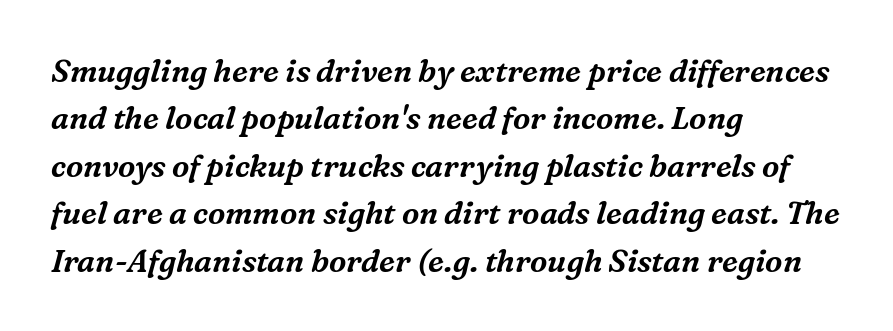
Honestly, there is no underline to notice here at all. Regarding leading, the lines here are spaced in the standard way. Character widths vary here, with narrow letters taking less room than wide ones. Designer's note — italics engaged. Observe the ordinary spacing: letters are neighbours, not strangers.
